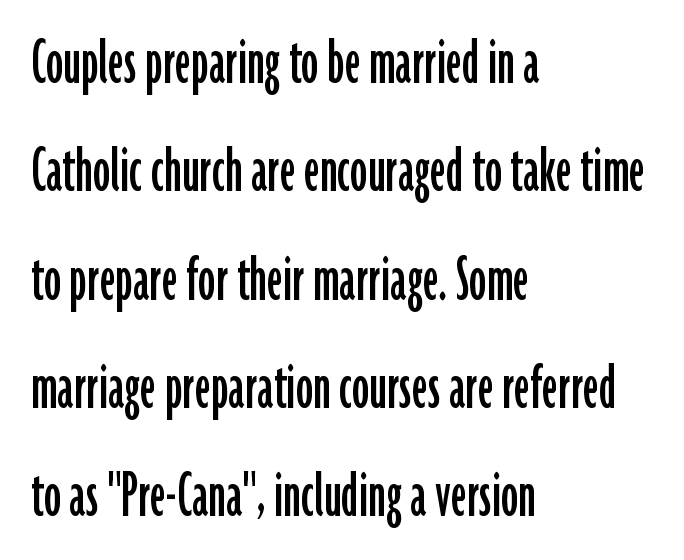
No word sits above an underline. Is there much room between lines? A standard amount, neither cramped nor airy. The paragraph shown leans on its left margin. Here the designer chose a conventional face with non-uniform glyph widths.
